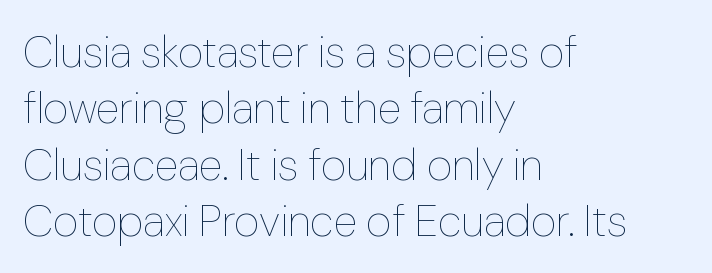
Q: Is the text bold? A: No.
Q: Is the text italic (slanted)? A: No, it is upright.
Q: Is the text underlined? A: No.
Q: How is the paragraph aligned? A: Left-aligned.
Q: Is the spacing between letters normal or unusually wide? A: Normal.
Q: Is the spacing between lines tight, normal or loose? A: Normal.
Q: Width (condensed, normal, or wide)? A: Normal.
Q: Stroke contrast? A: Low.
Q: x-height? A: Medium.
Q: Monospaced? A: No.
